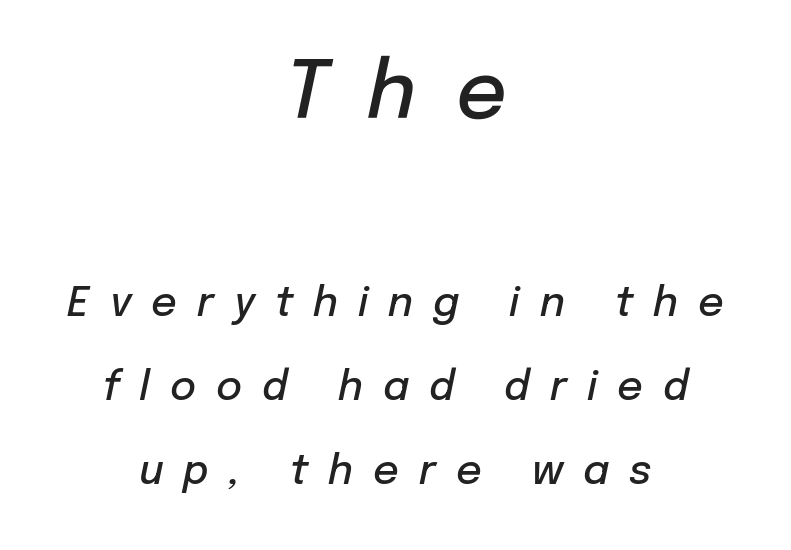
The image shows 79 px semibold type, italic (leaning right); set centered, loose line spacing (2.1x), unusually wide letter spacing (+0.5 em), not underlined; the first (top) block is 1.98x larger; low stroke contrast and a medium x-height.
